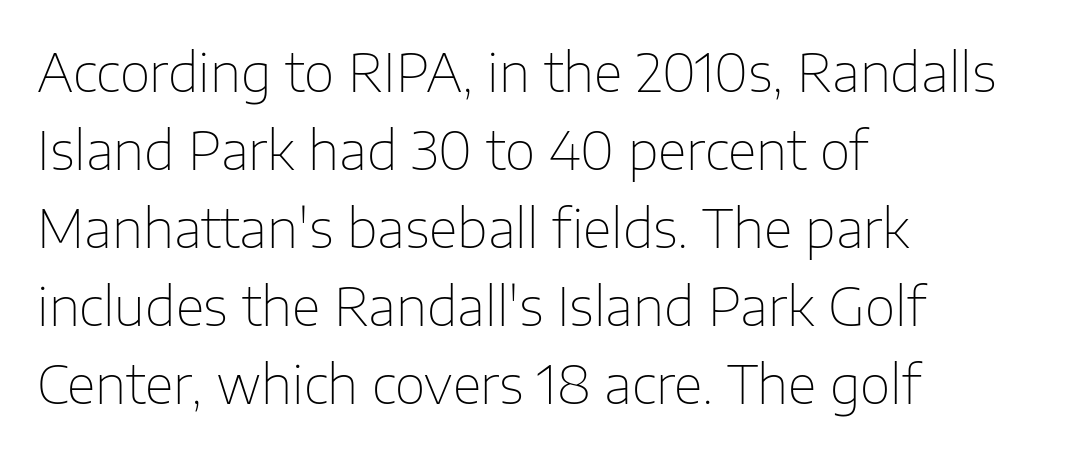
Weight class: somewhere from thin through regular. In terms of letterspacing, this is plain default setting. The letters advance in unequal steps, a hallmark of proportional type. The passage shown is not underscored anywhere. The typeface chosen for these lines omits serifs. The space between consecutive lines is moderate.
